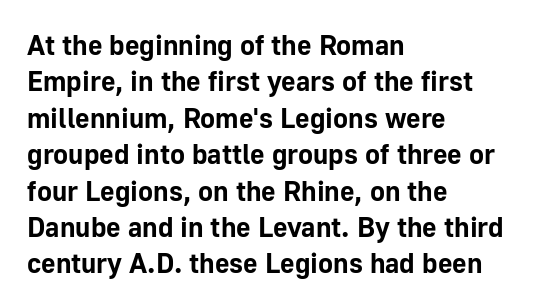
The image shows 28 px bold sans-serif type, upright; set left-aligned, normal line spacing (1.3x), normal letter spacing, not underlined; low stroke contrast and a medium x-height.
